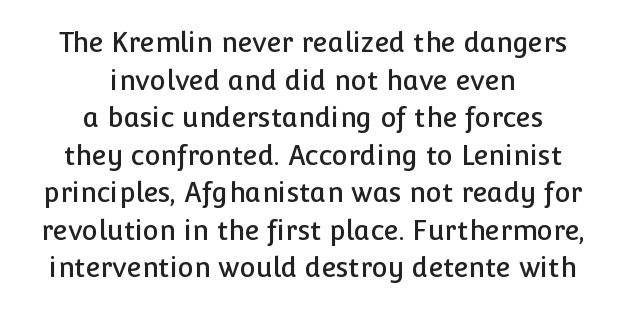
The image shows 27 px text type, upright; set centered, normal line spacing (1.39x), normal letter spacing, not underlined.
